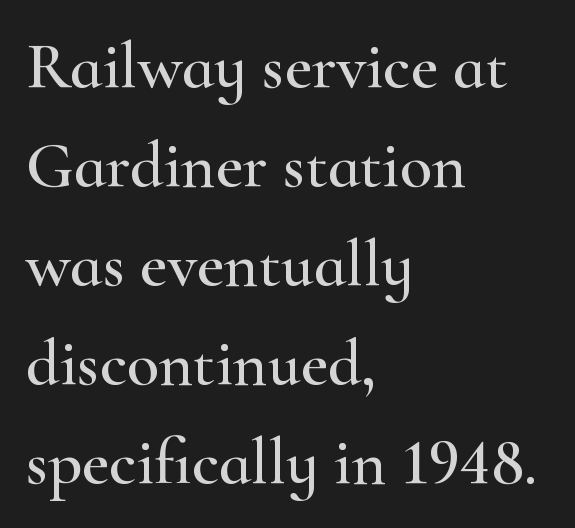
The image shows 66 px wide serif type, upright; set left-aligned, normal line spacing (1.5x), normal letter spacing, not underlined; high stroke contrast and a small x-height.
